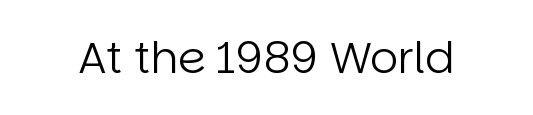
Q: Is the text bold? A: No.
Q: Is the text italic (slanted)? A: No, it is upright.
Q: Is the typeface a serif or a sans-serif typeface? A: Sans-serif.
Q: Is the text underlined? A: No.
Q: Is the spacing between letters normal or unusually wide? A: Normal.
Q: Width (condensed, normal, or wide)? A: Normal.
Q: Stroke contrast? A: Low.
Q: x-height? A: Large.
Q: Monospaced? A: No.
